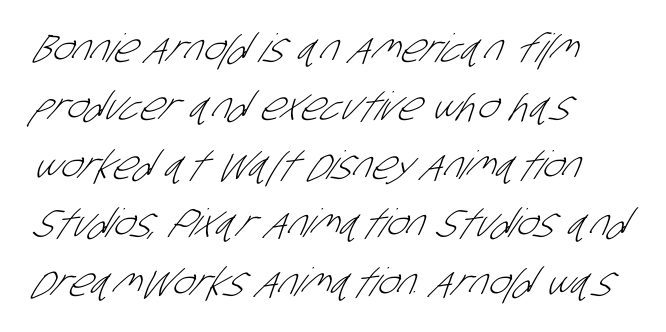
Is the type heavy? It reads as light-to-regular instead. Serifs: no, the terminals of the letterforms are clean. Looks like regular typesetting: each glyph gets only the width it needs. Typeset ragged right — the left edge is the straight one.
